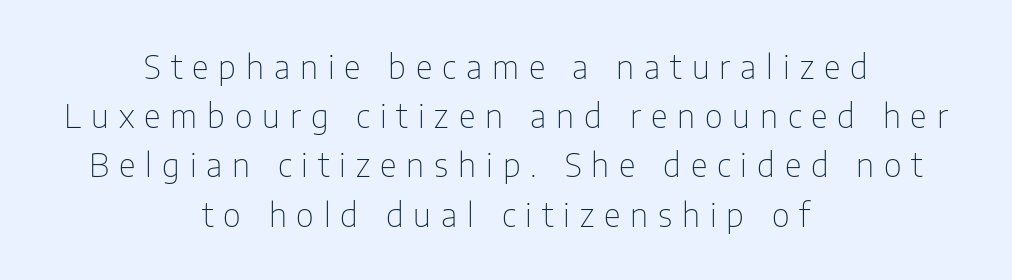
What's the leading like? Ordinary, nothing unusual. Bold? No — there's no thickening of the strokes. The tracking jumps out immediately: characters are airy and widely separated. Has an underline been added? It has not. Ordinary non-slanted type is in use. Stroke terminals: plain, sans-serif.
